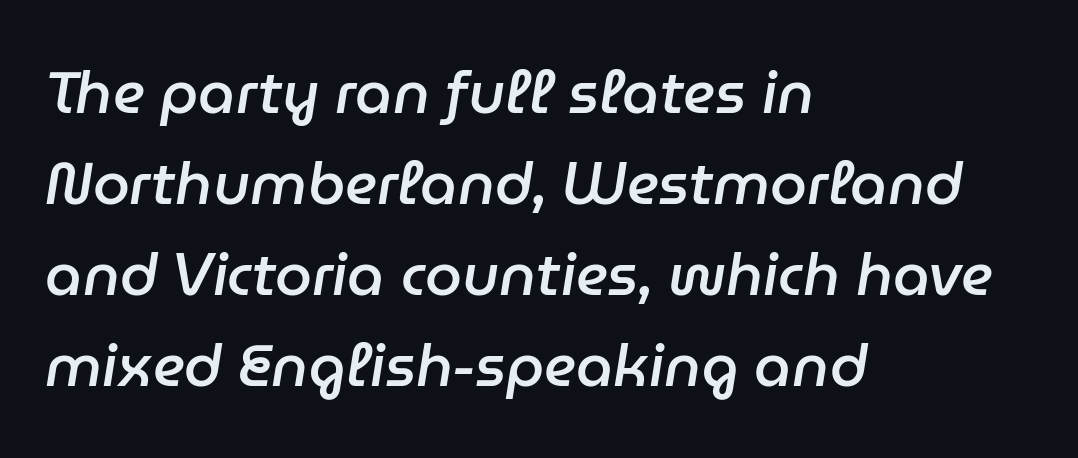
Each letter keeps its own natural width here, so spacing adapts to shape. The passage shown is not underscored anywhere. The text block is weighted toward the left margin, trailing off unevenly rightward. The specimen reads as italic at a glance.
